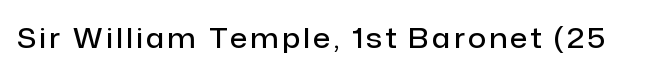
The image shows 28 px semibold sans-serif type, upright; set not underlined; low stroke contrast and a medium x-height.
